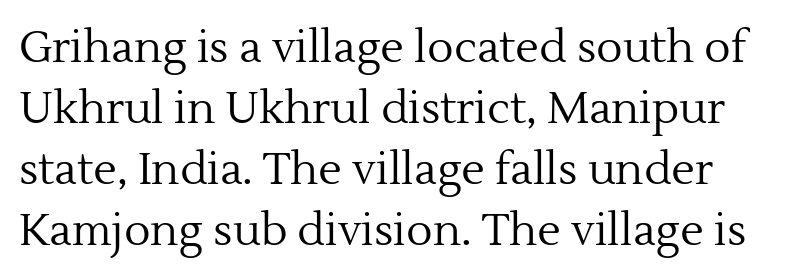
{"serif": "yes", "italic": "no", "bold": "no", "weight": "regular", "width": "normal", "x_height": "medium", "monospaced": "no", "underline": "no", "line_spacing": "normal", "line_spacing_ratio": 1.39, "letter_spacing": "normal", "letter_spacing_em": 0.0, "glyph_px": 44}
